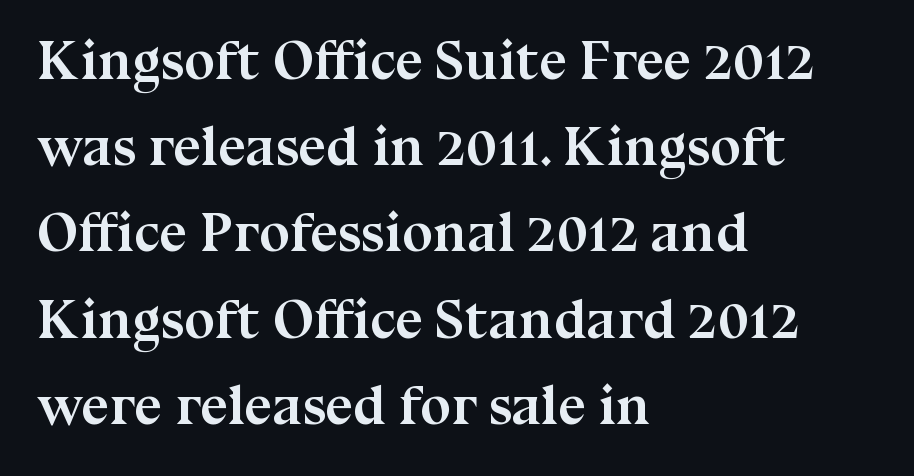
{"serif": "yes", "italic": "no", "bold": "yes", "weight": "semibold", "width": "normal", "stroke_contrast": "medium", "x_height": "medium", "monospaced": "no", "underline": "no", "align": "left", "line_spacing": "normal", "line_spacing_ratio": 1.54, "letter_spacing": "normal", "letter_spacing_em": 0.0, "glyph_px": 56}
